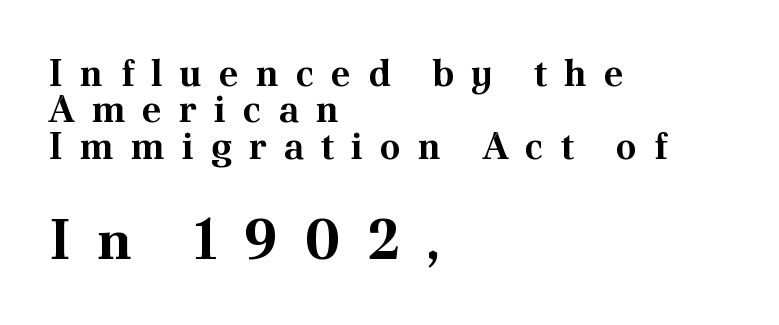
Proportional: the letters do not fall into vertical columns. These lines are composed in type with serifs. What weight is shown? A full bold with thick strokes. Letter spacing: wide.
